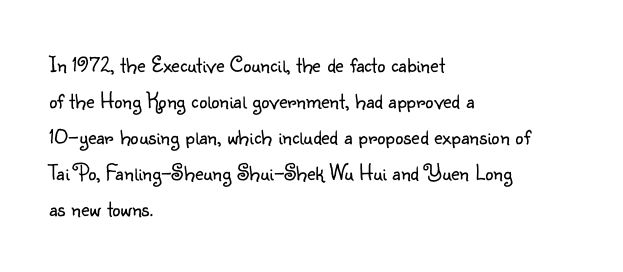
{"italic": "no", "bold": "no", "underline": "no", "align": "left", "line_spacing": "normal", "line_spacing_ratio": 1.56, "letter_spacing": "normal", "letter_spacing_em": 0.0, "glyph_px": 23}
